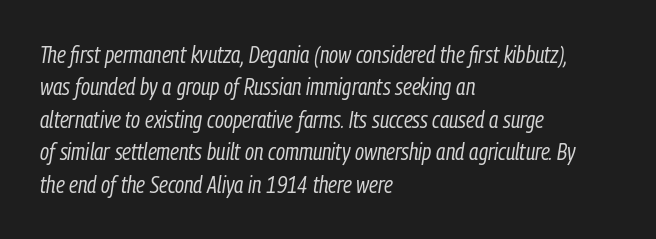
The image shows 23 px text type, italic (leaning right); set left-aligned, normal line spacing (1.41x), normal letter spacing, not underlined.
